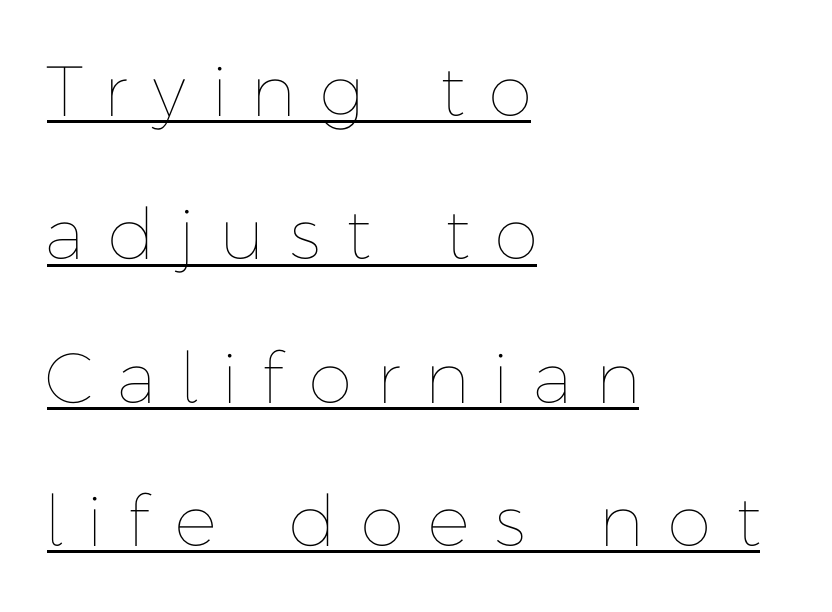
The image shows 71 px thin type, upright; set left-aligned, loose line spacing (2.02x), unusually wide letter spacing (+0.39 em), underlined; low stroke contrast and a medium x-height.
